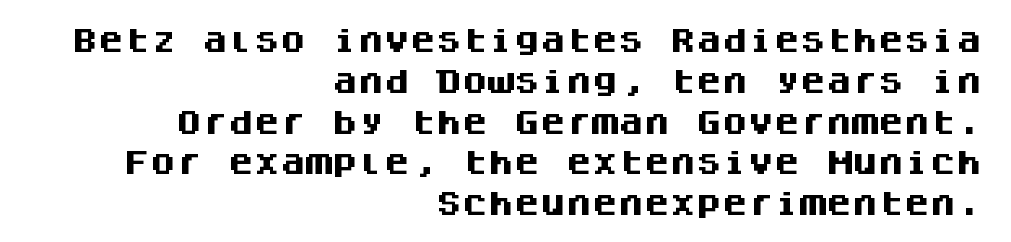
Nobody drew a line under any word here. What's the leading like? Ordinary, nothing unusual. Reading down the block, your eye finds every line finishing at a fixed right position. Standard letterfit; no display-style spreading of the glyphs. Heavy, bold letterforms. Does the lettering tilt? It doesn't — this is upright.
